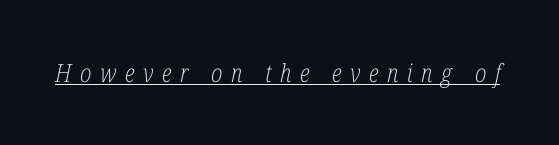
The image shows 25 px text type, italic (leaning right); set unusually wide letter spacing (+0.34 em), underlined.
